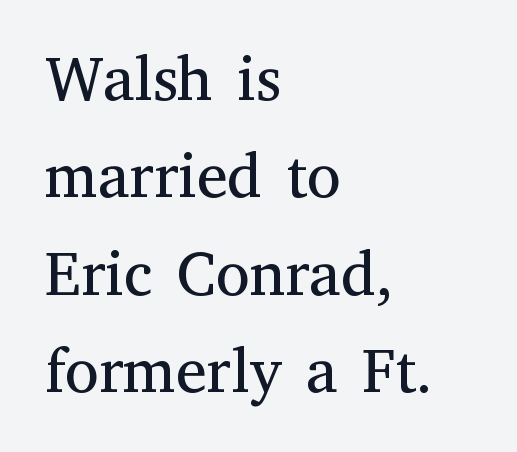
This sample has the flowing, uneven cadence of proportional lettering. The letters stand straight up with perfectly vertical stems. The font family rendered here belongs to the serif group. A clean baseline with only descenders dipping below it.
